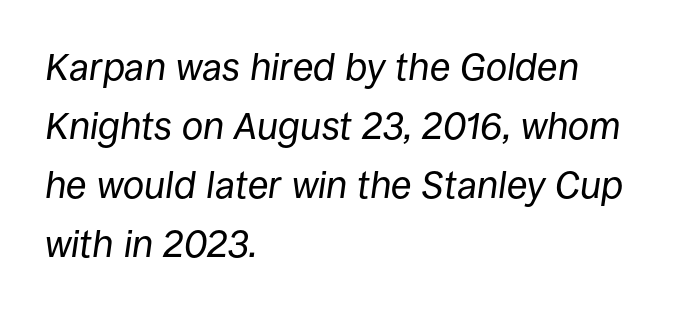
Q: Is the text bold? A: No.
Q: Is the text italic (slanted)? A: Yes, it leans right by about 8 degrees.
Q: Is the text underlined? A: No.
Q: How is the paragraph aligned? A: Left-aligned.
Q: Is the spacing between letters normal or unusually wide? A: Normal.
Q: Is the spacing between lines tight, normal or loose? A: Normal.
Q: Width (condensed, normal, or wide)? A: Normal.
Q: Stroke contrast? A: Low.
Q: x-height? A: Large.
Q: Monospaced? A: No.
